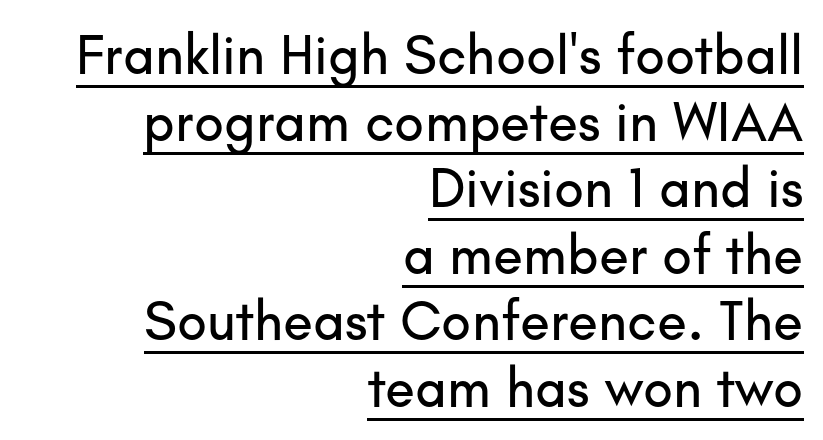
The image shows 55 px sans-serif type, upright; set right-aligned, line spacing 1.21x, normal letter spacing, underlined; low stroke contrast and a small x-height.
